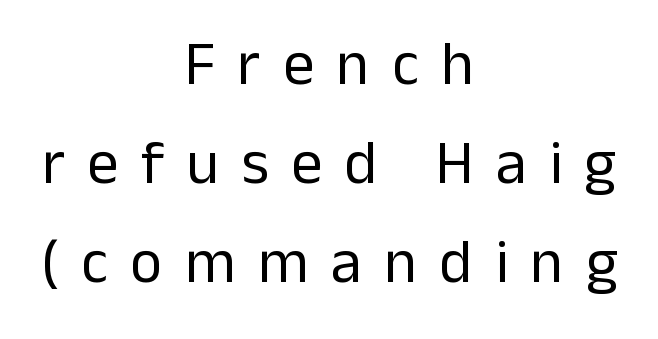
{"serif": "no", "italic": "no", "bold": "no", "weight": "regular", "width": "normal", "stroke_contrast": "low", "x_height": "medium", "monospaced": "no", "underline": "no", "align": "center", "line_spacing": "normal", "line_spacing_ratio": 1.6, "letter_spacing": "wide", "letter_spacing_em": 0.36, "glyph_px": 62}
